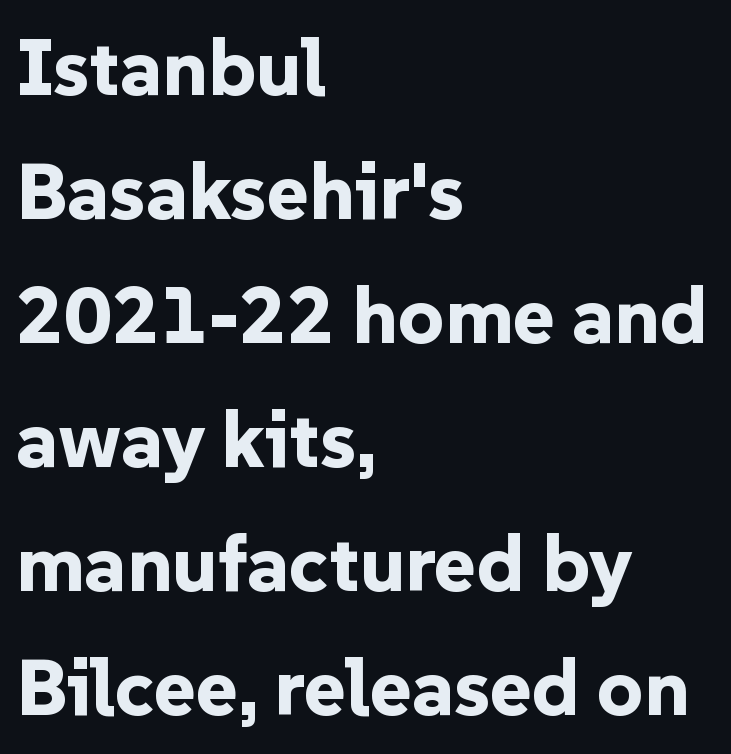
Thick stems and heavy bowls — unmistakably bold. Visually the block forms a straight wall on the left and a jagged coastline on the right. The baseline area is clear. This sample has the flowing, uneven cadence of proportional lettering. One glance says typical: line gaps are just what's usual. Honestly, the letter spacing is just normal — you wouldn't notice it.
